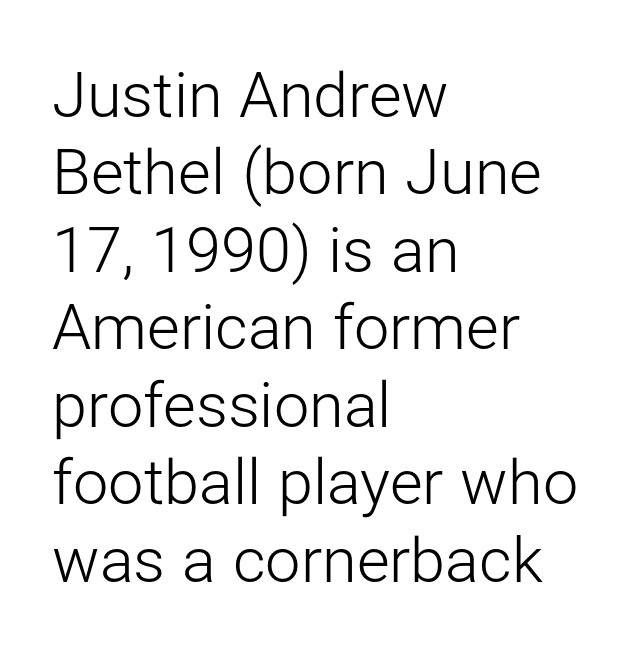
Q: Is the text bold? A: No.
Q: Is the text italic (slanted)? A: No, it is upright.
Q: Is the typeface a serif or a sans-serif typeface? A: Sans-serif.
Q: Is the text underlined? A: No.
Q: How is the paragraph aligned? A: Left-aligned.
Q: Is the spacing between letters normal or unusually wide? A: Normal.
Q: Width (condensed, normal, or wide)? A: Normal.
Q: Stroke contrast? A: Low.
Q: x-height? A: Medium.
Q: Monospaced? A: No.
